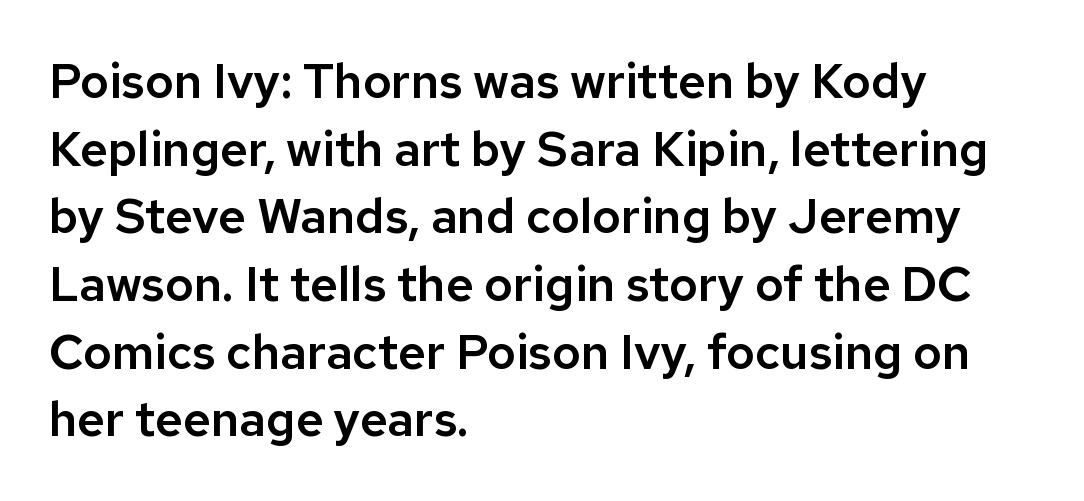
The image shows 48 px sans-serif type, upright; set left-aligned, normal line spacing (1.41x), normal letter spacing, not underlined; low stroke contrast and a medium x-height.
